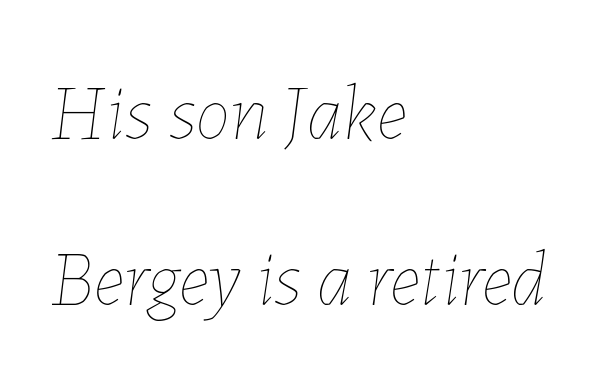
The image shows 78 px thin type, italic (leaning right); set left-aligned, loose line spacing (2.13x), normal letter spacing, not underlined; low stroke contrast and a medium x-height.
